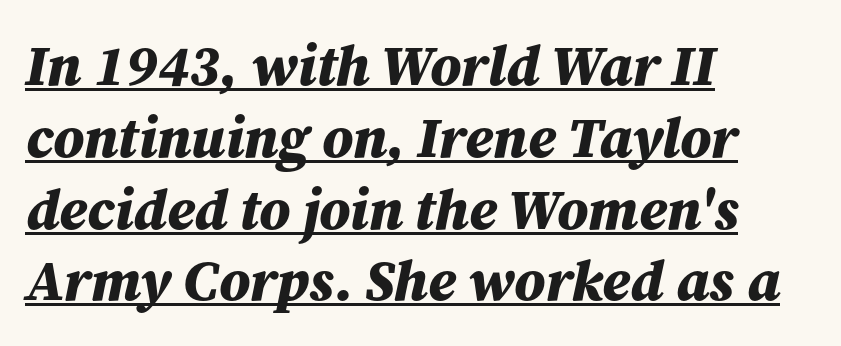
Q: Is the text bold? A: Yes.
Q: Is the text italic (slanted)? A: Yes, it leans right by about 12 degrees.
Q: Is the text underlined? A: Yes.
Q: How is the paragraph aligned? A: Left-aligned.
Q: Is the spacing between letters normal or unusually wide? A: Normal.
Q: Is the spacing between lines tight, normal or loose? A: Normal.
Q: Width (condensed, normal, or wide)? A: Normal.
Q: Stroke contrast? A: Medium.
Q: x-height? A: Medium.
Q: Monospaced? A: No.
